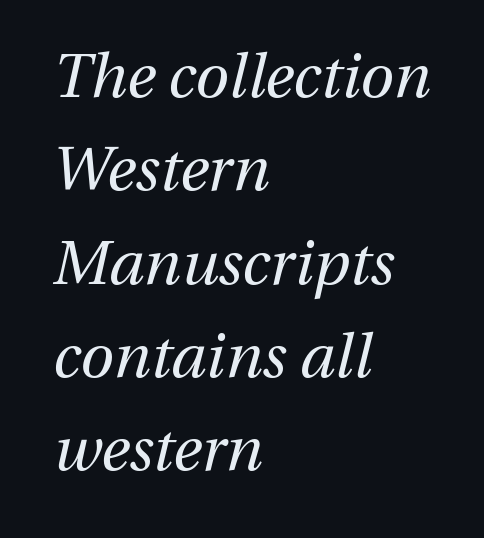
Looks like regular typesetting: each glyph gets only the width it needs. Here the glyphs are tracked normally, forming tight word shapes. No chunkiness to these letters — they're not bold. A clean baseline with only descenders dipping below it. Each new line begins a customary step beneath the previous one.
